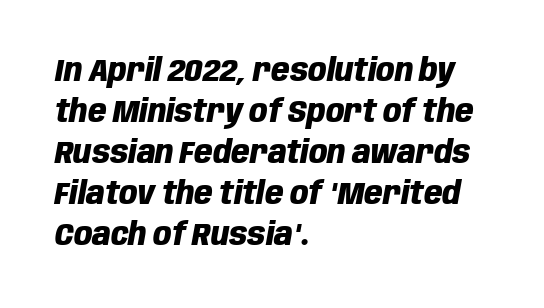
Q: Is the text bold? A: Yes.
Q: Is the text italic (slanted)? A: Yes, it leans right by about 10 degrees.
Q: Is the text underlined? A: No.
Q: How is the paragraph aligned? A: Left-aligned.
Q: Is the spacing between letters normal or unusually wide? A: Normal.
Q: Is the spacing between lines tight, normal or loose? A: Normal.
Q: Width (condensed, normal, or wide)? A: Condensed.
Q: Stroke contrast? A: Low.
Q: x-height? A: Large.
Q: Monospaced? A: No.
